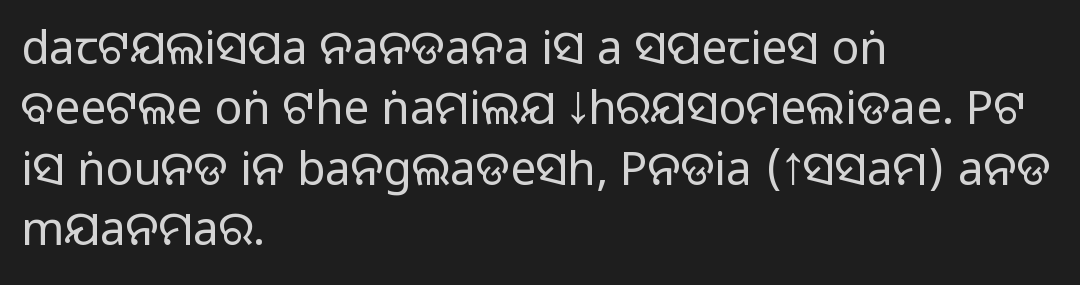
{"serif": "no", "italic": "no", "bold": "no", "weight": "regular", "width": "normal", "stroke_contrast": "low", "x_height": "large", "monospaced": "no", "underline": "no", "align": "left", "line_spacing": "normal", "line_spacing_ratio": 1.31, "letter_spacing": "normal", "letter_spacing_em": 0.0, "glyph_px": 46}
